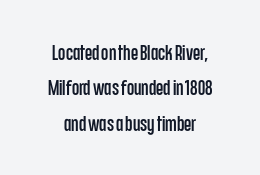
{"italic": "no", "underline": "no", "align": "center", "line_spacing": "normal", "line_spacing_ratio": 1.69, "letter_spacing": "normal", "letter_spacing_em": 0.0, "glyph_px": 21}
